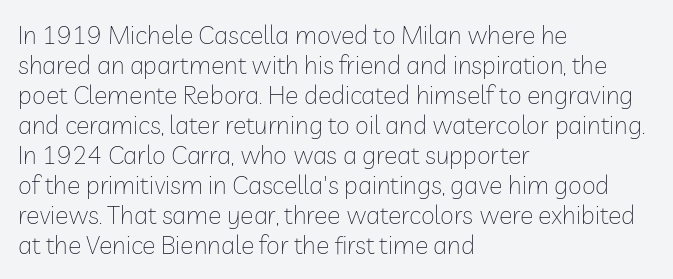
The image shows 25 px text type, upright; set left-aligned, line spacing 1.2x, normal letter spacing, not underlined.
